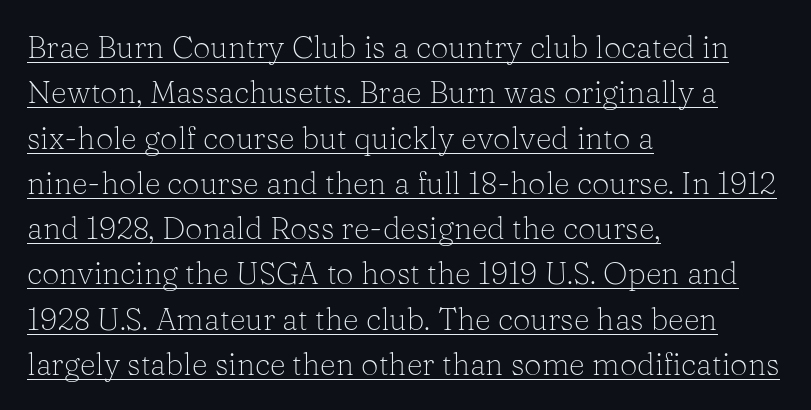
{"serif": "yes", "italic": "no", "bold": "no", "weight": "light", "width": "normal", "stroke_contrast": "low", "x_height": "medium", "monospaced": "no", "underline": "yes", "align": "left", "line_spacing": "normal", "line_spacing_ratio": 1.46, "letter_spacing": "normal", "letter_spacing_em": 0.0, "glyph_px": 31}
